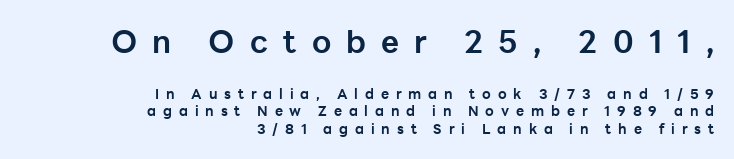
The space between consecutive lines is moderate. The characters display no serif detailing; their extremities are plain. The text block is weighted toward the right margin, trailing off unevenly leftward. These words are printed bold, with thick strokes throughout. Honestly, there is no underline to notice here at all.
